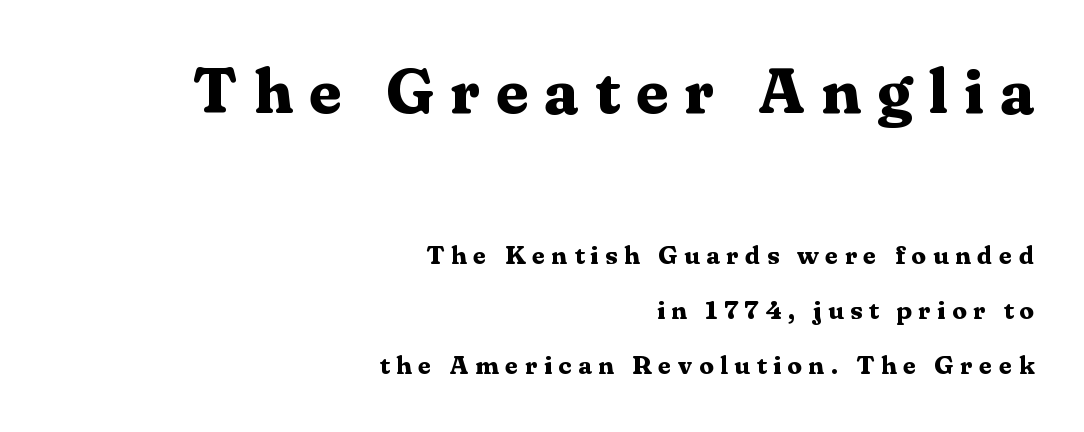
The image shows 64 px bold serif type, upright; set right-aligned, loose line spacing (2.13x), unusually wide letter spacing (+0.25 em), not underlined; the first (top) block is 2.46x larger; medium stroke contrast and a medium x-height.
